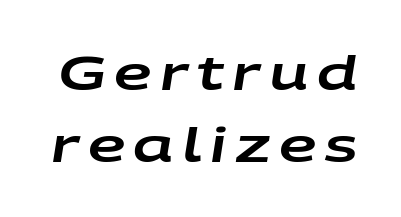
Spacing verdict: proportional, widths tailored to each character. Quick note: underline off. The space between consecutive lines is moderate. It's the slanting kind of type.
